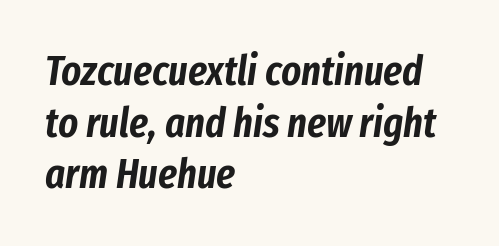
Think of a printed novel: that variable character pitch is what you see here. In CSS terms this would be text-align: left. Here the glyphs are tracked normally, forming tight word shapes. Characters are canted at an angle relative to the baseline's perpendicular. Lines of text with bare space underneath.
